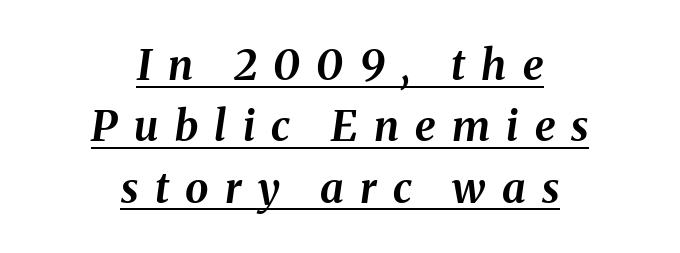
Q: Is the text bold? A: Yes.
Q: Is the text italic (slanted)? A: Yes, it leans right by about 8 degrees.
Q: Is the text underlined? A: Yes.
Q: How is the paragraph aligned? A: Centered.
Q: Is the spacing between letters normal or unusually wide? A: Unusually wide.
Q: Is the spacing between lines tight, normal or loose? A: Normal.
Q: Width (condensed, normal, or wide)? A: Normal.
Q: Stroke contrast? A: Medium.
Q: x-height? A: Medium.
Q: Monospaced? A: No.
